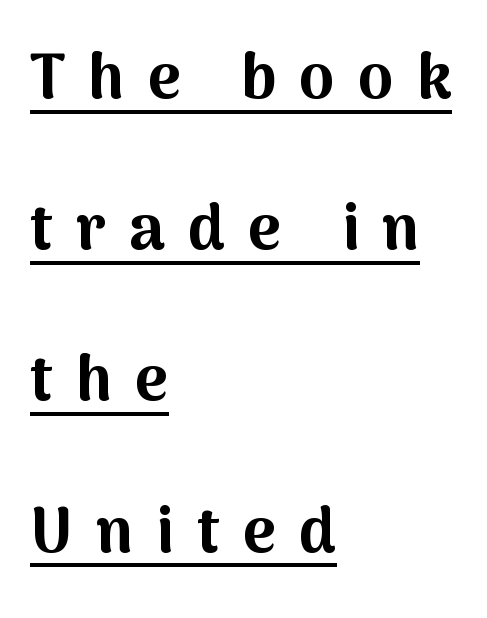
The image shows 63 px bold sans-serif type, upright; set left-aligned, loose line spacing (2.4x), unusually wide letter spacing (+0.37 em), underlined; medium stroke contrast and a medium x-height.
